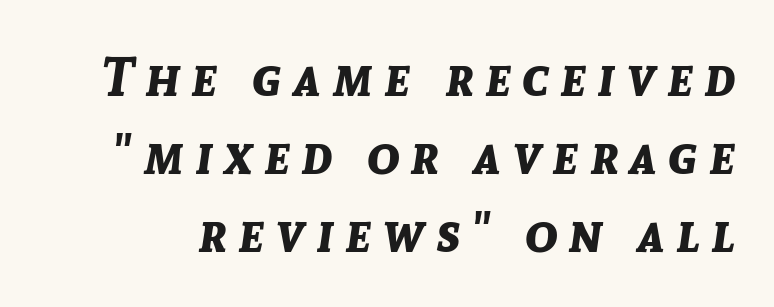
The image shows 54 px bold type, italic (leaning right); set normal line spacing (1.44x), unusually wide letter spacing (+0.21 em), not underlined; low stroke contrast and a medium x-height.
